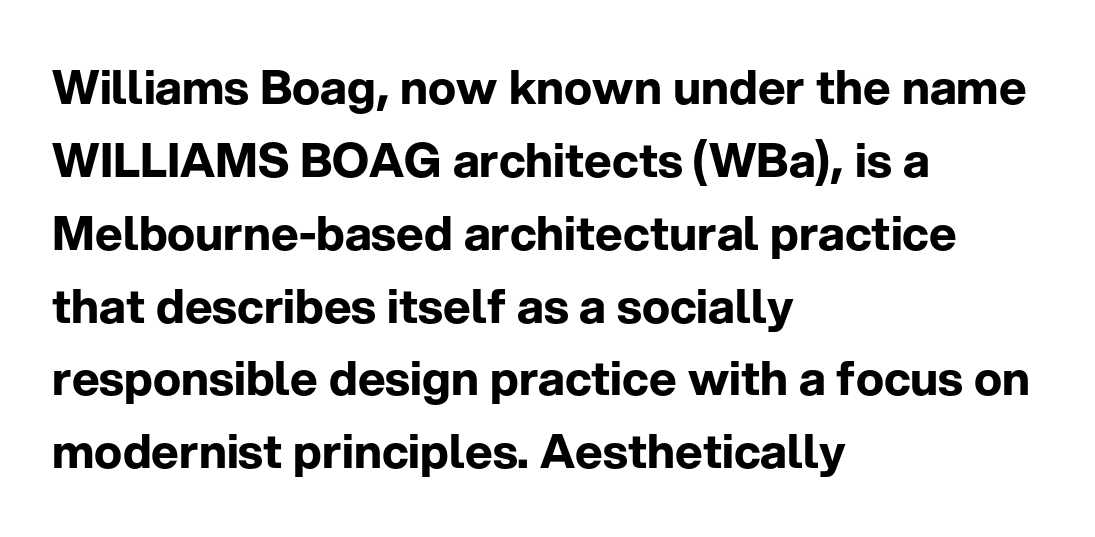
The image shows 47 px bold sans-serif type, upright; set left-aligned, normal line spacing (1.55x), normal letter spacing, not underlined; low stroke contrast and a medium x-height.
